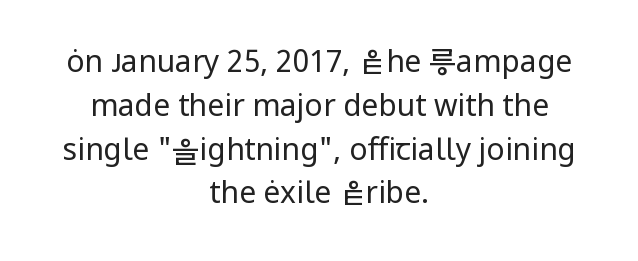
What stands out about the letter spacing? Nothing — it is the standard amount. Horizontal alignment here is central, giving a formal, balanced look. Descenders hang freely into open space. Here the designer chose a conventional face with non-uniform glyph widths. Type style note: lacks serifs. Ascenders rise straight up at ninety degrees.
